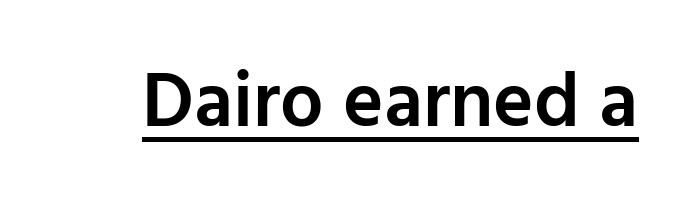
Q: Is the text bold? A: Semi-bold.
Q: Is the text italic (slanted)? A: No, it is upright.
Q: Is the typeface a serif or a sans-serif typeface? A: Sans-serif.
Q: Is the text underlined? A: Yes.
Q: Is the spacing between letters normal or unusually wide? A: Normal.
Q: Width (condensed, normal, or wide)? A: Normal.
Q: Stroke contrast? A: Low.
Q: x-height? A: Medium.
Q: Monospaced? A: No.
